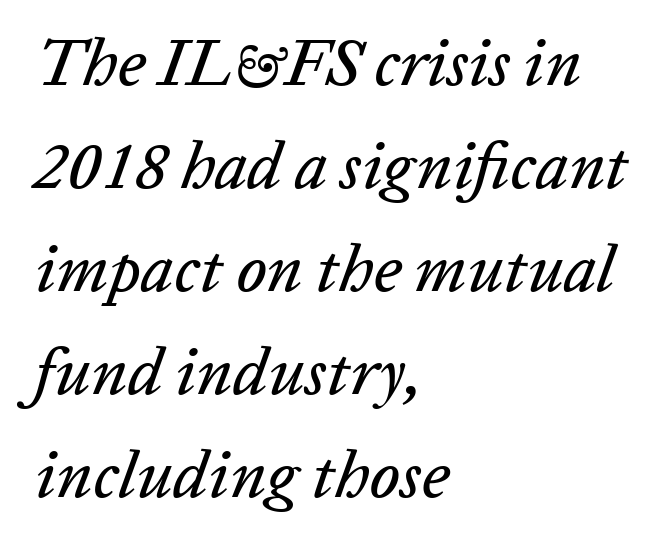
The image shows 66 px text type, italic (leaning right); set left-aligned, normal line spacing (1.56x), normal letter spacing, not underlined; low stroke contrast and a medium x-height.
